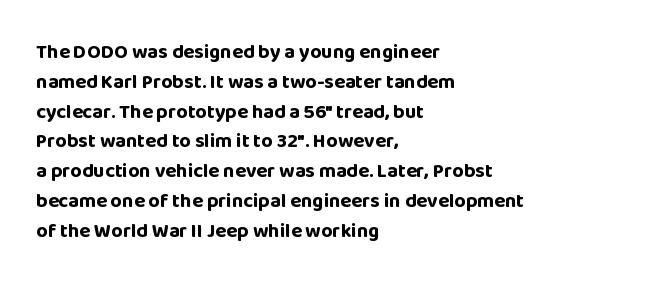
Q: Is the text bold? A: Yes.
Q: Is the text italic (slanted)? A: No, it is upright.
Q: Is the text underlined? A: No.
Q: How is the paragraph aligned? A: Left-aligned.
Q: Is the spacing between letters normal or unusually wide? A: Normal.
Q: Is the spacing between lines tight, normal or loose? A: Normal.
